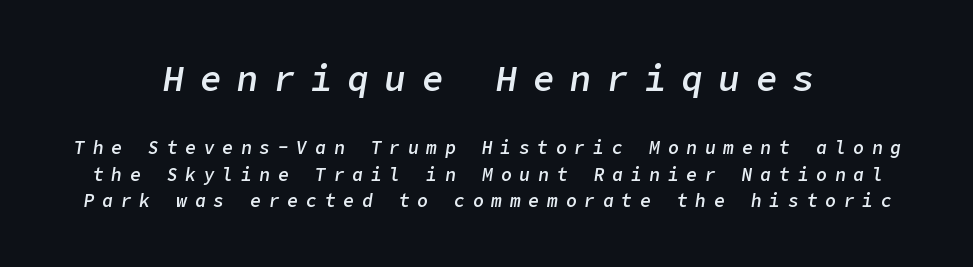
{"italic": "yes", "lean": "right", "slant_degrees": 9, "bold": "semi", "weight": "semibold", "width": "normal", "stroke_contrast": "low", "x_height": "medium", "underline": "no", "line_spacing": "normal", "line_spacing_ratio": 1.46, "letter_spacing": "wide", "letter_spacing_em": 0.43, "larger_block": "first", "size_ratio": 2.0, "glyph_px": 36}
